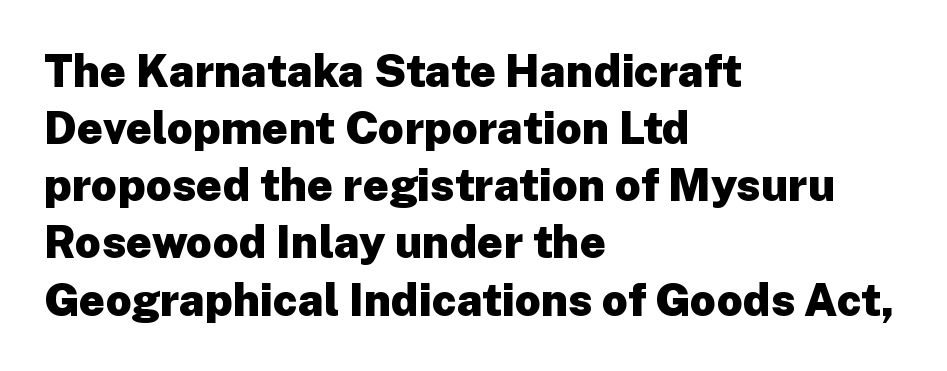
Q: Is the text bold? A: Yes.
Q: Is the text italic (slanted)? A: No, it is upright.
Q: Is the typeface a serif or a sans-serif typeface? A: Sans-serif.
Q: Is the text underlined? A: No.
Q: How is the paragraph aligned? A: Left-aligned.
Q: Is the spacing between letters normal or unusually wide? A: Normal.
Q: Is the spacing between lines tight, normal or loose? A: Normal.
Q: Width (condensed, normal, or wide)? A: Normal.
Q: Stroke contrast? A: Low.
Q: x-height? A: Medium.
Q: Monospaced? A: No.
